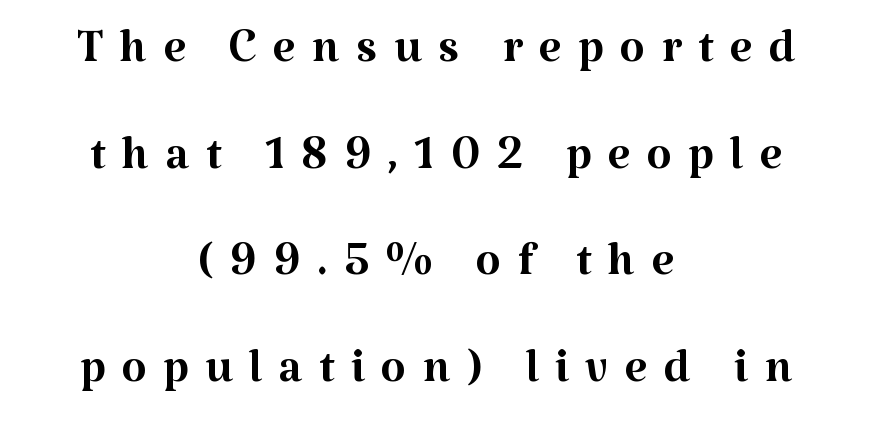
Decoration check: the copy has no underline. The characters are drawn with everyday or finer stroke widths. These lines were composed using upright roman letters. The letterforms stand isolated, each surrounded by extra space. Baseline-to-baseline distance is the conventional proportion of letter height.
